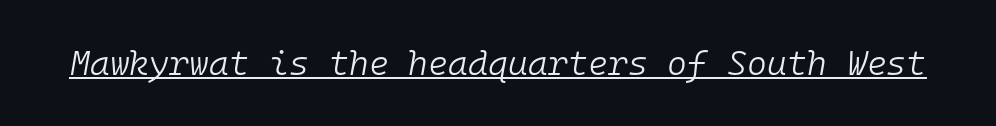
The image shows 34 px light type, italic (leaning right), monospaced; set normal letter spacing, underlined; low stroke contrast and a medium x-height.
